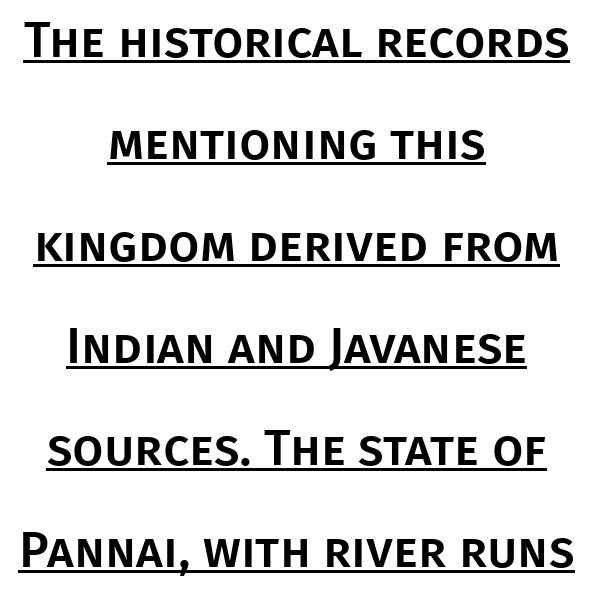
The image shows 50 px sans-serif type, upright; set centered, loose line spacing (2.04x), normal letter spacing, underlined; low stroke contrast and a large x-height.
